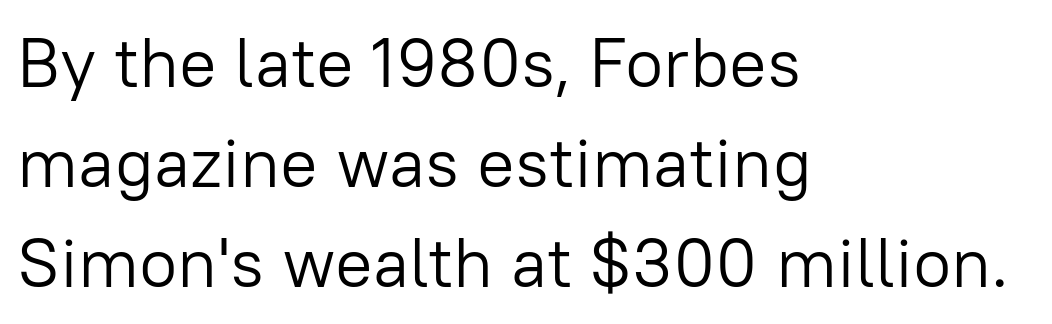
This rendering employs a face without finishing strokes, i.e., a sans-serif. Is the stroke heavy? The answer is a plain regular-or-lighter. This rendering leaves character spacing at its baseline value. These lines are rendered in a variable-pitch font.
